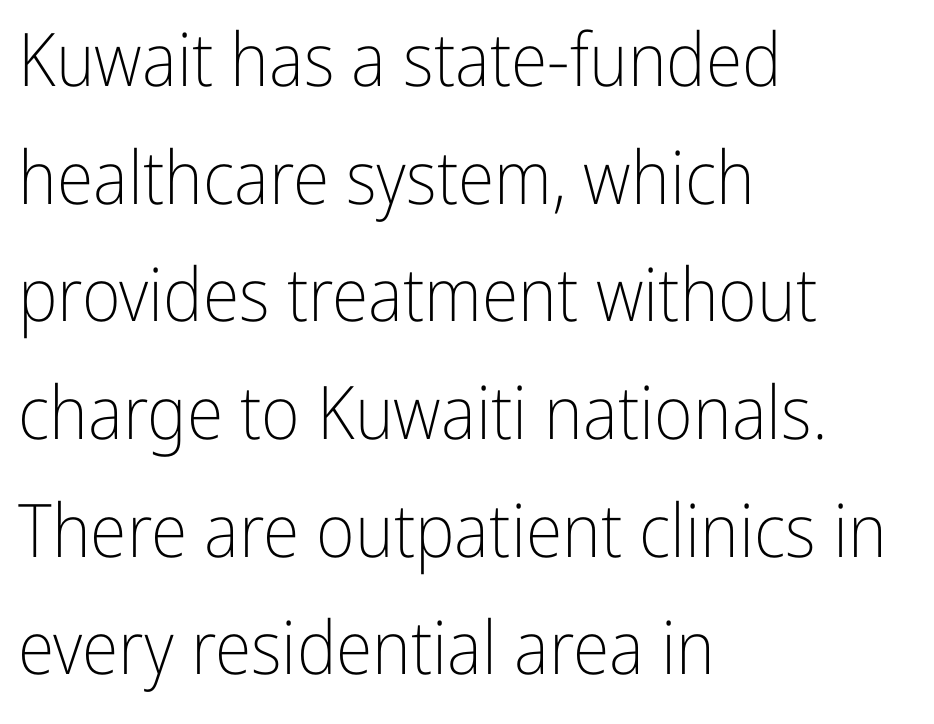
{"serif": "no", "italic": "no", "bold": "no", "weight": "light", "width": "condensed", "stroke_contrast": "low", "x_height": "medium", "monospaced": "no", "underline": "no", "align": "left", "line_spacing": "normal", "line_spacing_ratio": 1.59, "letter_spacing": "normal", "letter_spacing_em": 0.0, "glyph_px": 74}
